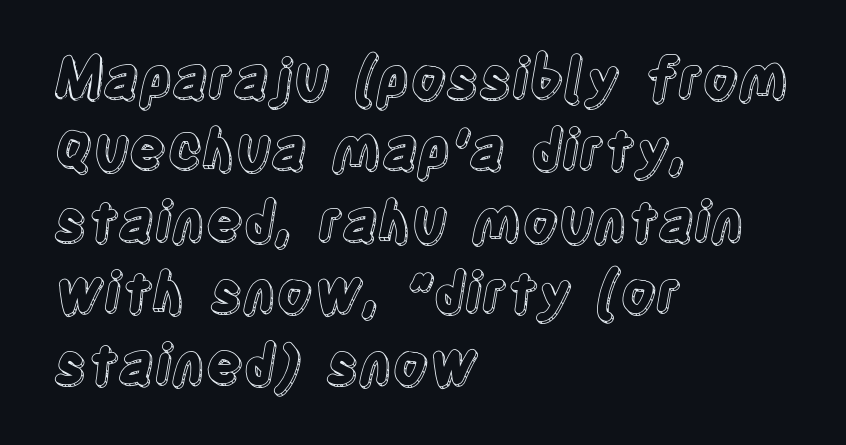
The image shows 55 px condensed type; set left-aligned, normal line spacing (1.3x), normal letter spacing, not underlined; a large x-height.
